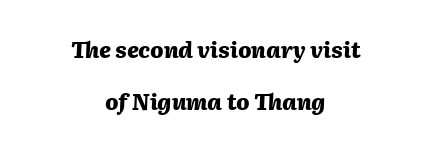
The image shows 22 px bold type, italic (leaning right); set centered, loose line spacing (2.36x), normal letter spacing, not underlined.
